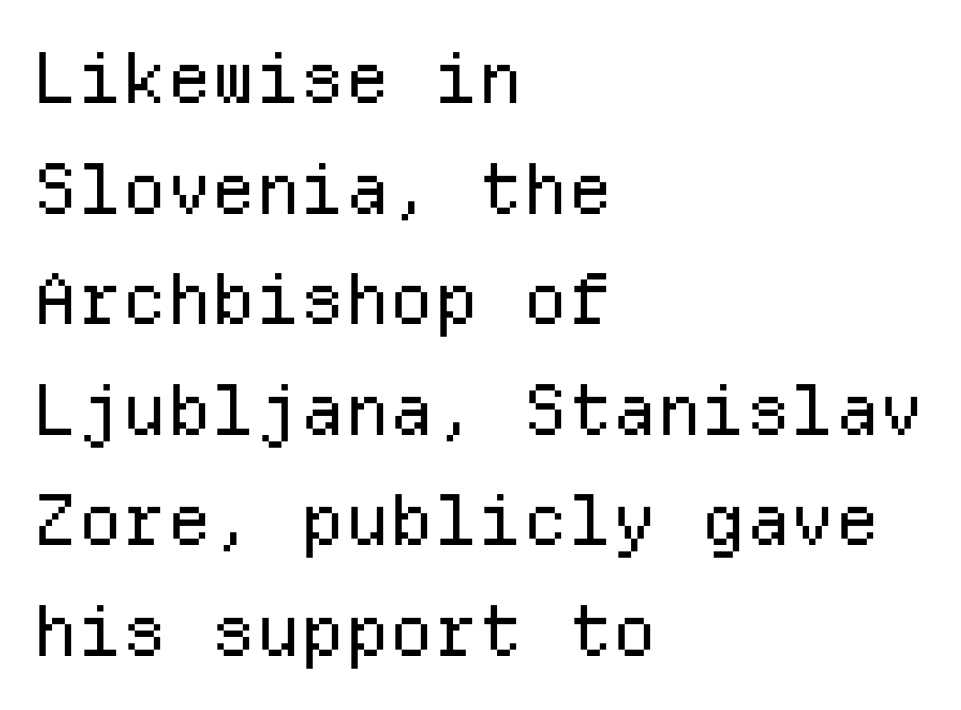
The image shows 70 px regular-weight sans-serif type, upright, monospaced; set left-aligned, normal line spacing (1.58x), normal letter spacing, not underlined; low stroke contrast and a medium x-height.
